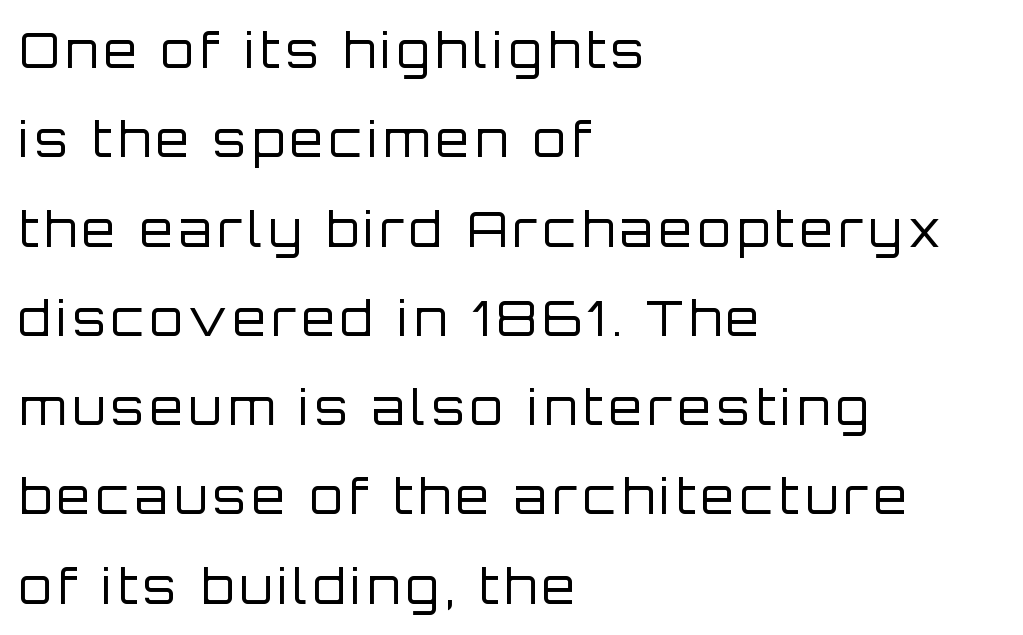
{"serif": "no", "italic": "no", "bold": "no", "weight": "regular", "width": "normal", "stroke_contrast": "low", "x_height": "large", "monospaced": "no", "underline": "no", "align": "left", "line_spacing_ratio": 1.86, "glyph_px": 48}
